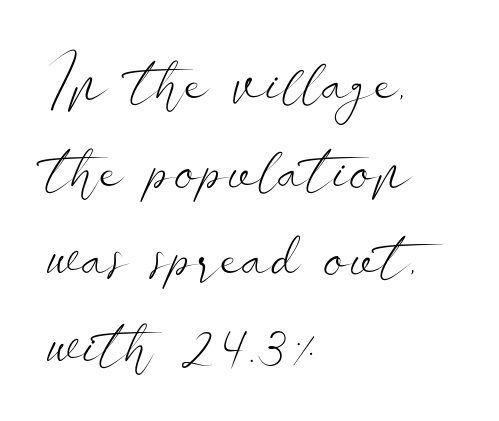
The image shows 65 px light, wide sans-serif type; set left-aligned, normal line spacing (1.35x), normal letter spacing, not underlined; low stroke contrast and a small x-height.
